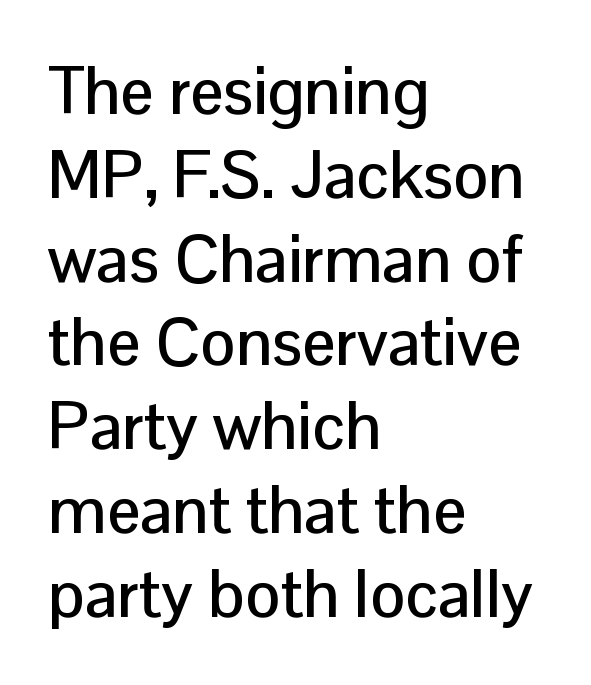
Note the varied advance widths — an 'i' is clearly narrower than an 'm'. Descenders hang freely into open space. The compositor pushed each line to the left boundary. Rows of type keep a routine distance in the vertical direction.
